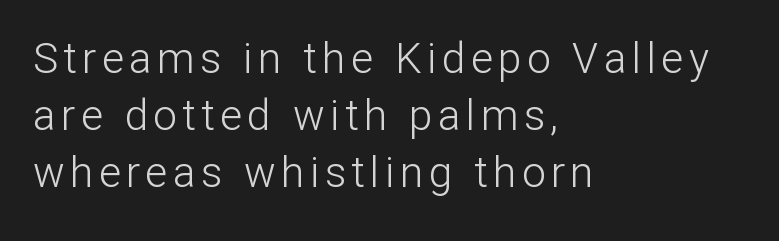
Looks like regular typesetting: each glyph gets only the width it needs. Reading down the column, the eye jumps a familiar distance to each next line. The words here are not underlined. Visually the block forms a straight wall on the left and a jagged coastline on the right.
